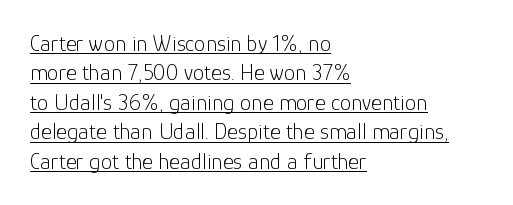
The image shows 23 px text type, upright; set left-aligned, normal line spacing (1.28x), normal letter spacing, underlined.
